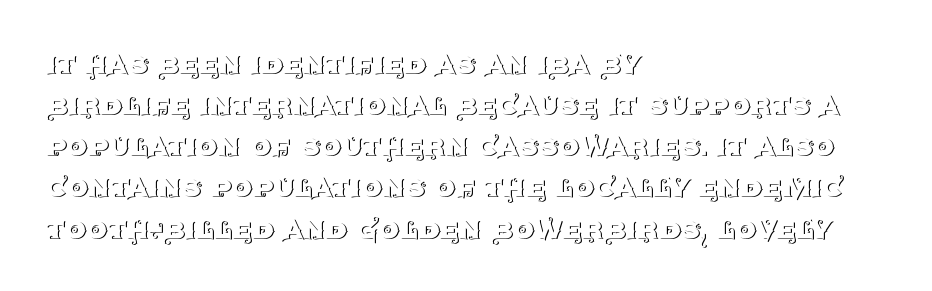
{"serif": "yes", "italic": "no", "bold": "no", "weight": "thin", "width": "normal", "stroke_contrast": "medium", "x_height": "large", "monospaced": "no", "underline": "no", "align": "left", "line_spacing_ratio": 1.21, "letter_spacing": "normal", "letter_spacing_em": 0.0, "glyph_px": 34}
